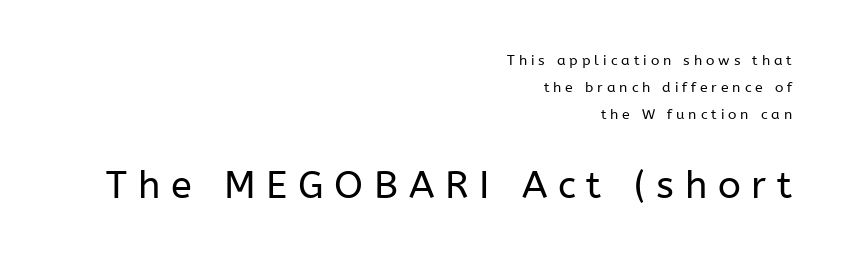
Q: Is the text bold? A: No.
Q: Is the text italic (slanted)? A: No, it is upright.
Q: Is the typeface a serif or a sans-serif typeface? A: Sans-serif.
Q: Is the text underlined? A: No.
Q: How is the paragraph aligned? A: Right-aligned.
Q: Is the spacing between letters normal or unusually wide? A: Unusually wide.
Q: Is the spacing between lines tight, normal or loose? A: Loose.
Q: Which block of text is set in a larger size, the first (top) or the second (bottom)? A: The second (bottom) one.
Q: Width (condensed, normal, or wide)? A: Normal.
Q: Stroke contrast? A: Low.
Q: x-height? A: Medium.
Q: Monospaced? A: No.
